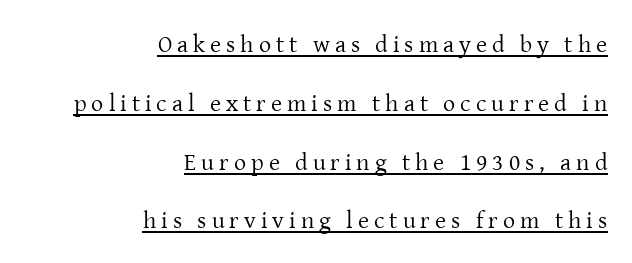
Reading down the block, your eye finds every line finishing at a fixed right position. Quick note: not italic, upright. On a weight scale, this lands at 450 or below. Descenders here cross a horizontal rule under the line.
